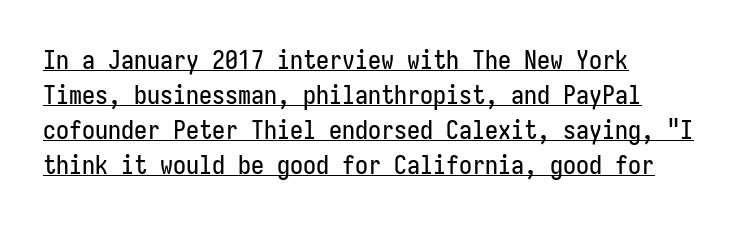
The letters stand straight up with perfectly vertical stems. Caption: standard tracking, unaltered. How would I describe the line gaps? Plain and ordinary. Alignment: flush left.
